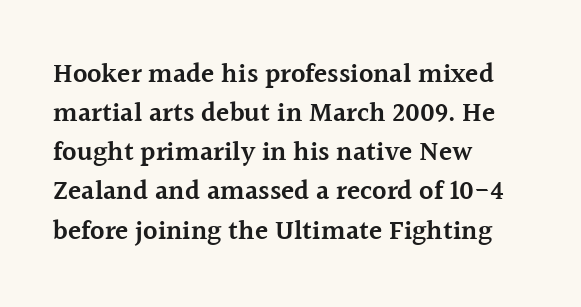
Horizontal alignment here is leftward, the default for most running prose. Semibold letterforms, between regular and bold. Each row of text sits above clean, open space. In terms of posture, this sample is upright. Rows of type keep a routine distance in the vertical direction.
